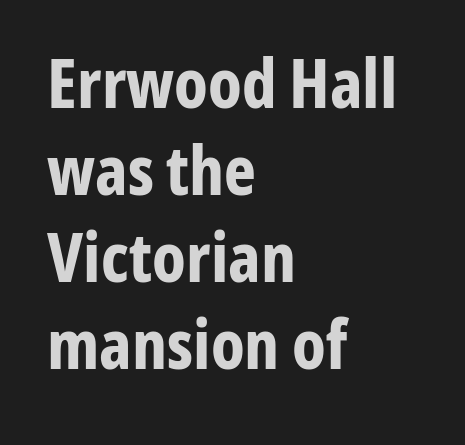
A typesetter would call this proportional, since set widths differ per character. Rendered with straight, roman letterforms. Stroke thickness is high; the sample reads as a true bold. Normally led — the rows are evenly, conventionally spaced.
